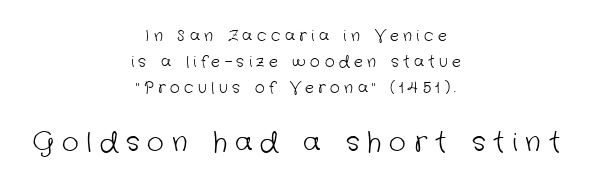
{"bold": "no", "underline": "no", "align": "center", "line_spacing_ratio": 1.74, "letter_spacing": "wide", "letter_spacing_em": 0.3, "larger_block": "second", "size_ratio": 1.73, "glyph_px": 26}
